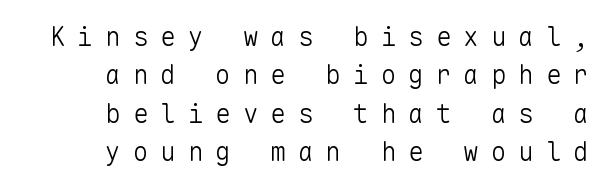
The image shows 26 px text type, upright; set right-aligned, normal line spacing (1.48x), unusually wide letter spacing (+0.46 em), not underlined.
